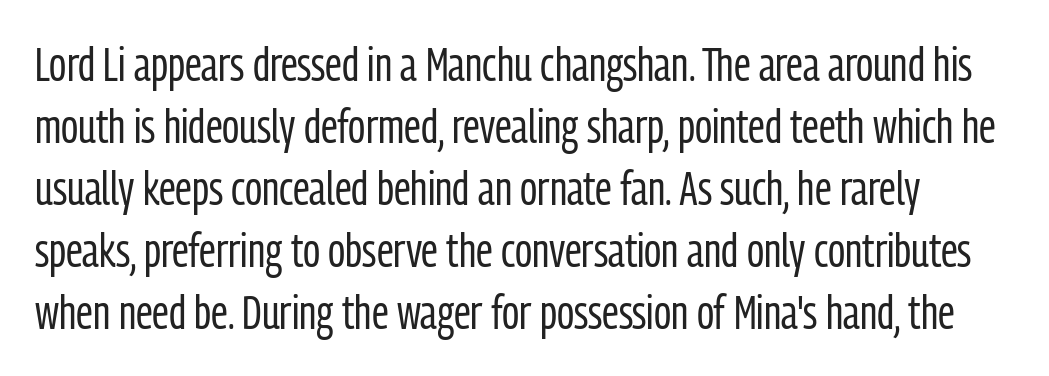
The strip under each line holds only bare page. It's the straight-up-and-down kind of type. The glyphs in this specimen are sans serif. Stroke mass is kept to a normal reading level or below. Varying glyph widths throughout — classic text-font behaviour. Each new line begins a customary step beneath the previous one.
